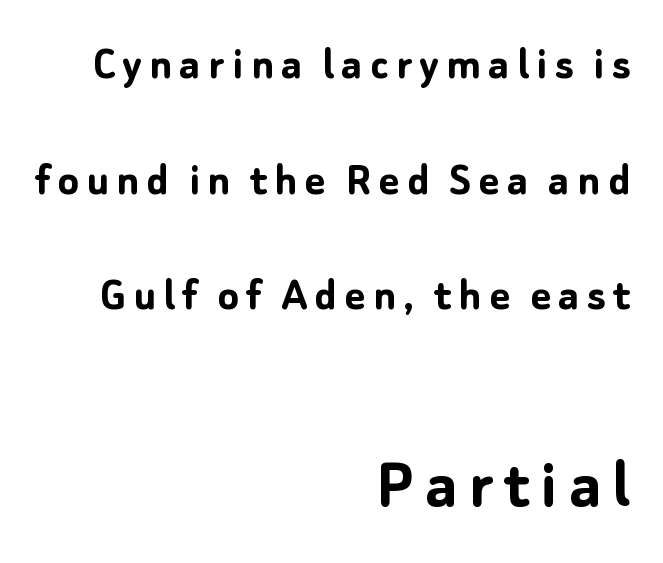
Letterform terminals end flat and unadorned throughout the passage. When letters stand straight like this, we call the style roman or upright. These lines are set flush right with a ragged left edge. Whoever set this made the second block the dominant, larger element. Note the varied advance widths — an 'i' is clearly narrower than an 'm'.
